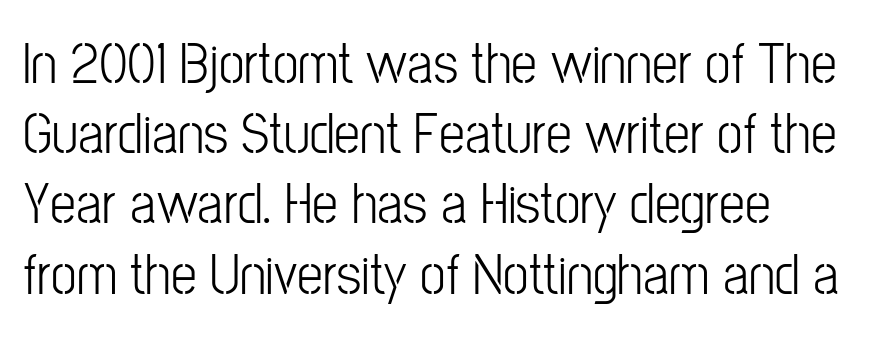
The image shows 58 px light, condensed sans-serif type, upright; set line spacing 1.21x, normal letter spacing, not underlined; low stroke contrast and a medium x-height.
